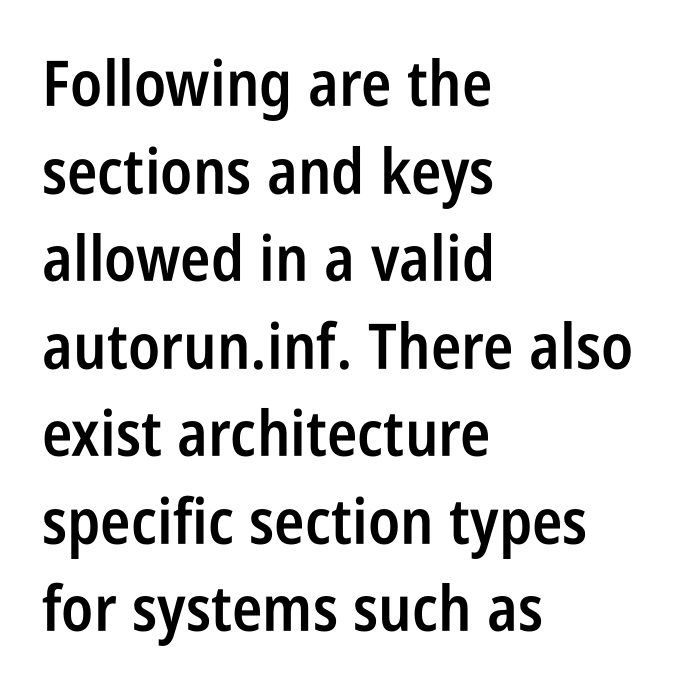
{"serif": "no", "italic": "no", "bold": "semi", "weight": "semibold", "width": "condensed", "stroke_contrast": "low", "x_height": "large", "monospaced": "no", "underline": "no", "align": "left", "line_spacing": "normal", "line_spacing_ratio": 1.39, "letter_spacing": "normal", "letter_spacing_em": 0.0, "glyph_px": 63}
